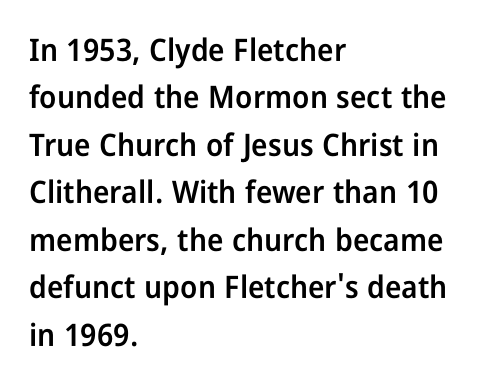
Q: Is the text bold? A: Semi-bold.
Q: Is the text italic (slanted)? A: No, it is upright.
Q: Is the typeface a serif or a sans-serif typeface? A: Sans-serif.
Q: Is the text underlined? A: No.
Q: How is the paragraph aligned? A: Left-aligned.
Q: Is the spacing between letters normal or unusually wide? A: Normal.
Q: Is the spacing between lines tight, normal or loose? A: Normal.
Q: Width (condensed, normal, or wide)? A: Condensed.
Q: Stroke contrast? A: Low.
Q: x-height? A: Medium.
Q: Monospaced? A: No.
